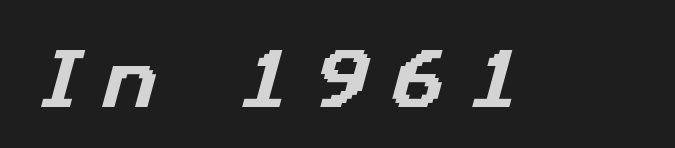
{"serif": "no", "width": "normal", "stroke_contrast": "low", "x_height": "medium", "monospaced": "no", "underline": "no", "letter_spacing": "wide", "letter_spacing_em": 0.37, "glyph_px": 66}
